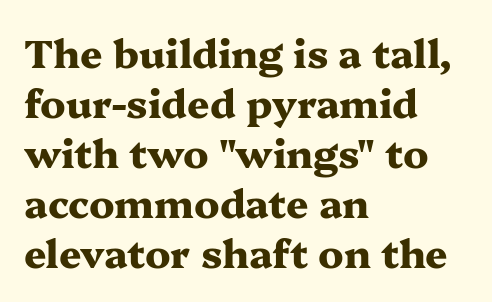
{"serif": "yes", "italic": "no", "bold": "yes", "weight": "heavy", "width": "wide", "stroke_contrast": "medium", "x_height": "medium", "monospaced": "no", "underline": "no", "align": "left", "line_spacing": "normal", "line_spacing_ratio": 1.28, "letter_spacing": "normal", "letter_spacing_em": 0.0, "glyph_px": 39}
